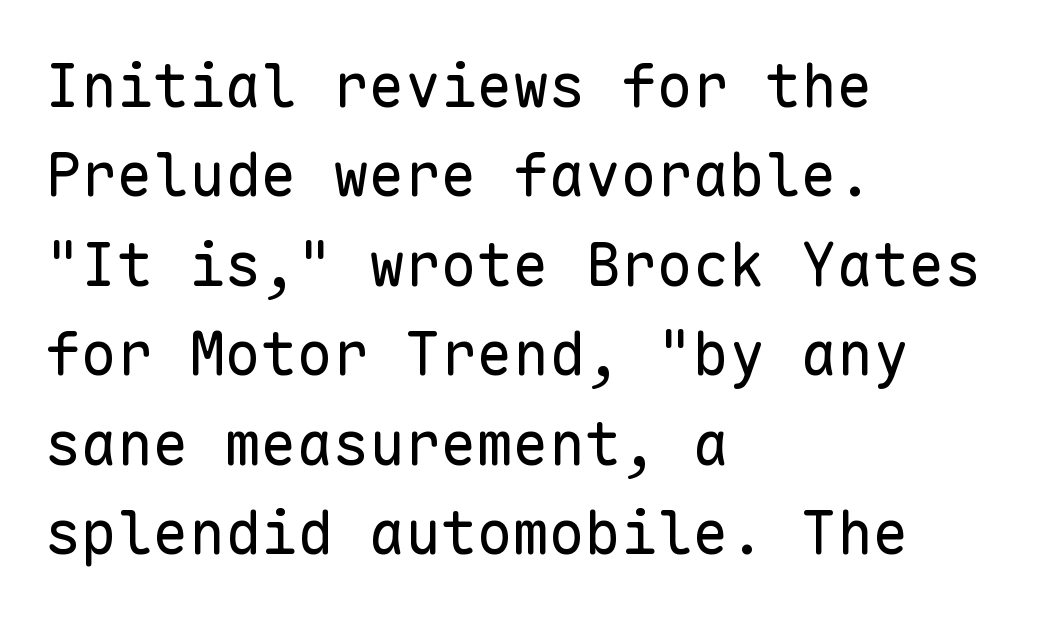
Q: Is the text bold? A: No.
Q: Is the text italic (slanted)? A: No, it is upright.
Q: Is the typeface a serif or a sans-serif typeface? A: Sans-serif.
Q: Is the text underlined? A: No.
Q: How is the paragraph aligned? A: Left-aligned.
Q: Is the spacing between letters normal or unusually wide? A: Normal.
Q: Is the spacing between lines tight, normal or loose? A: Normal.
Q: Width (condensed, normal, or wide)? A: Normal.
Q: Stroke contrast? A: Low.
Q: x-height? A: Medium.
Q: Monospaced? A: Yes.
